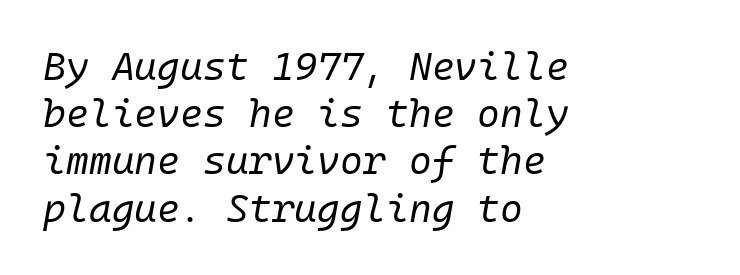
{"italic": "yes", "lean": "right", "slant_degrees": 10, "bold": "no", "weight": "regular", "width": "normal", "stroke_contrast": "low", "x_height": "medium", "underline": "no", "align": "left", "line_spacing_ratio": 1.21, "letter_spacing": "normal", "letter_spacing_em": 0.0, "glyph_px": 39}
